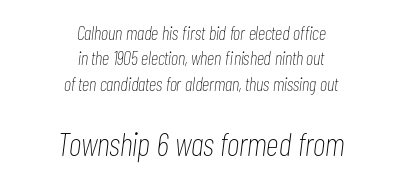
The image shows 33 px thin, condensed type, italic (leaning right); set centered, normal line spacing (1.33x), normal letter spacing, not underlined; the second (bottom) block is 1.74x larger; low stroke contrast and a medium x-height.
